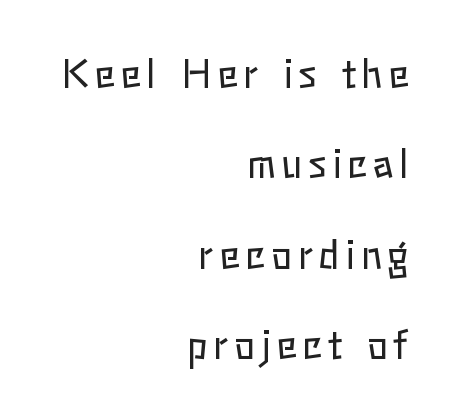
The image shows 39 px regular-weight type, upright; set right-aligned, loose line spacing (2.32x), not underlined; low stroke contrast and a medium x-height.
